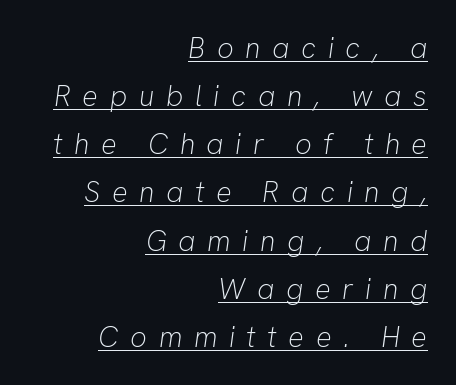
{"italic": "yes", "lean": "right", "slant_degrees": 8, "bold": "no", "weight": "light", "width": "normal", "stroke_contrast": "low", "x_height": "medium", "monospaced": "no", "underline": "yes", "align": "right", "line_spacing": "normal", "line_spacing_ratio": 1.66, "letter_spacing": "wide", "letter_spacing_em": 0.4, "glyph_px": 29}
